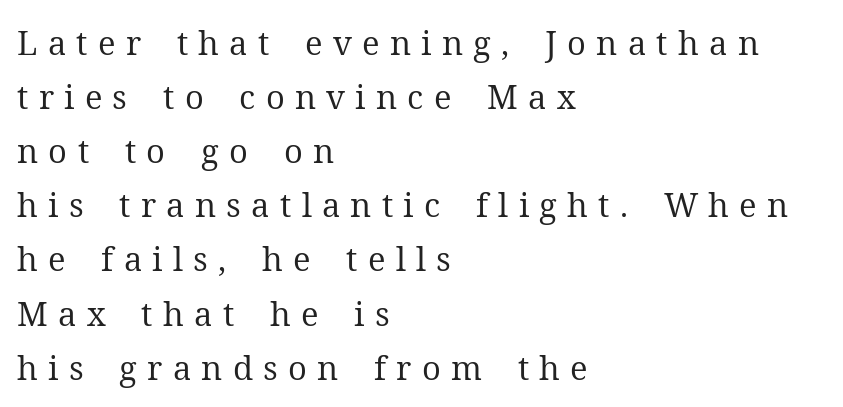
Q: Is the text bold? A: No.
Q: Is the text italic (slanted)? A: No, it is upright.
Q: Is the typeface a serif or a sans-serif typeface? A: Serif.
Q: Is the text underlined? A: No.
Q: How is the paragraph aligned? A: Left-aligned.
Q: Is the spacing between letters normal or unusually wide? A: Unusually wide.
Q: Is the spacing between lines tight, normal or loose? A: Normal.
Q: Width (condensed, normal, or wide)? A: Normal.
Q: Stroke contrast? A: Medium.
Q: x-height? A: Medium.
Q: Monospaced? A: No.
